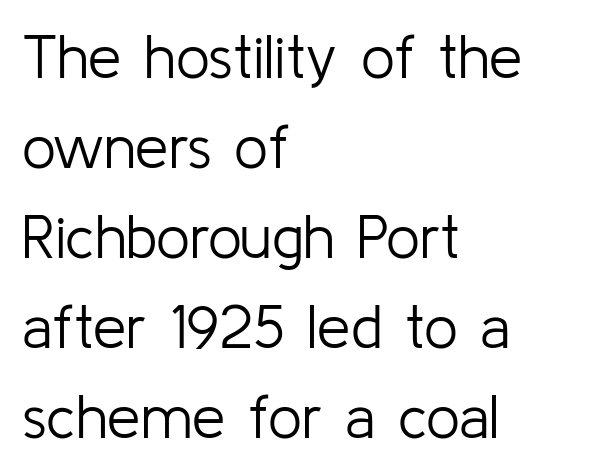
Q: Is the text bold? A: No.
Q: Is the text italic (slanted)? A: No, it is upright.
Q: Is the typeface a serif or a sans-serif typeface? A: Sans-serif.
Q: Is the text underlined? A: No.
Q: How is the paragraph aligned? A: Left-aligned.
Q: Is the spacing between letters normal or unusually wide? A: Normal.
Q: Is the spacing between lines tight, normal or loose? A: Normal.
Q: Width (condensed, normal, or wide)? A: Normal.
Q: Stroke contrast? A: Low.
Q: x-height? A: Medium.
Q: Monospaced? A: No.
